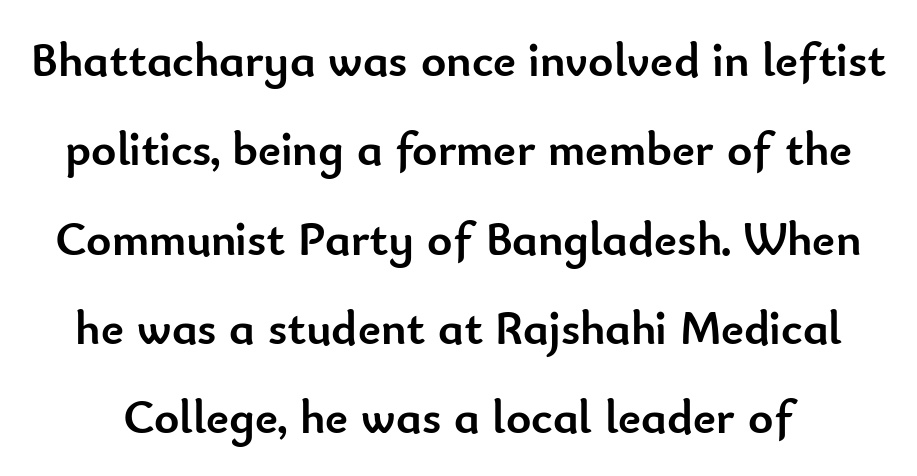
Q: Is the text bold? A: Yes.
Q: Is the text italic (slanted)? A: No, it is upright.
Q: Is the typeface a serif or a sans-serif typeface? A: Sans-serif.
Q: Is the text underlined? A: No.
Q: Is the spacing between letters normal or unusually wide? A: Normal.
Q: Width (condensed, normal, or wide)? A: Normal.
Q: Stroke contrast? A: Low.
Q: x-height? A: Small.
Q: Monospaced? A: No.
